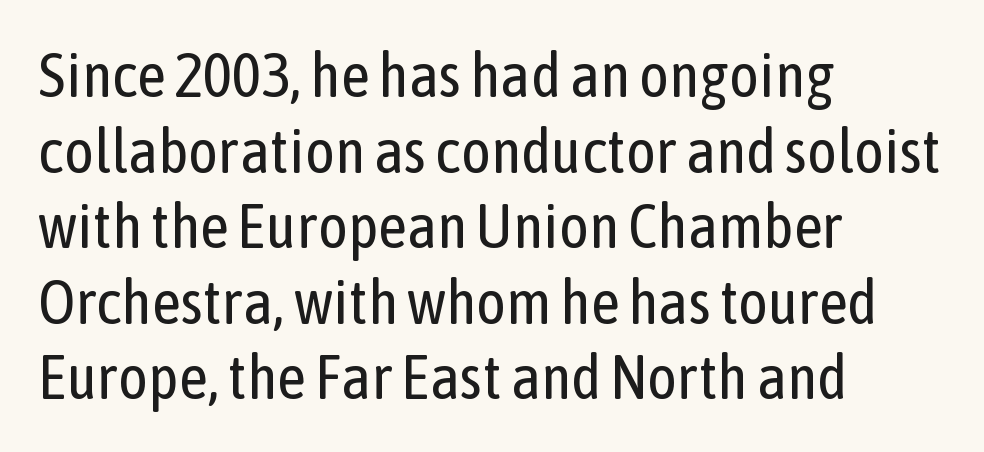
{"serif": "no", "italic": "no", "bold": "no", "weight": "regular", "width": "condensed", "stroke_contrast": "low", "x_height": "medium", "monospaced": "no", "underline": "no", "align": "left", "line_spacing_ratio": 1.2, "letter_spacing": "normal", "letter_spacing_em": 0.0, "glyph_px": 63}
